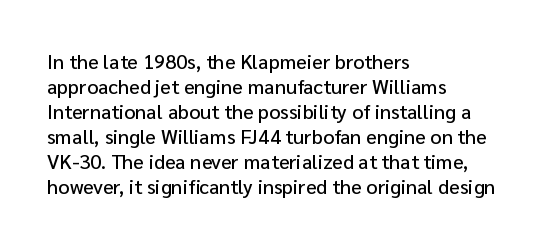
The image shows 20 px text type, upright; set left-aligned, normal line spacing (1.25x), normal letter spacing, not underlined.
